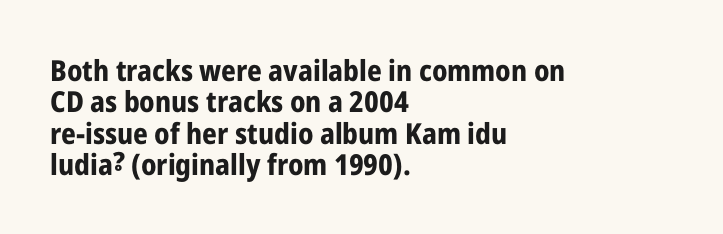
Q: Is the text bold? A: Yes.
Q: Is the text italic (slanted)? A: No, it is upright.
Q: Is the typeface a serif or a sans-serif typeface? A: Sans-serif.
Q: Is the text underlined? A: No.
Q: How is the paragraph aligned? A: Left-aligned.
Q: Is the spacing between letters normal or unusually wide? A: Normal.
Q: Is the spacing between lines tight, normal or loose? A: Tight.
Q: Width (condensed, normal, or wide)? A: Condensed.
Q: Stroke contrast? A: Low.
Q: x-height? A: Medium.
Q: Monospaced? A: No.
